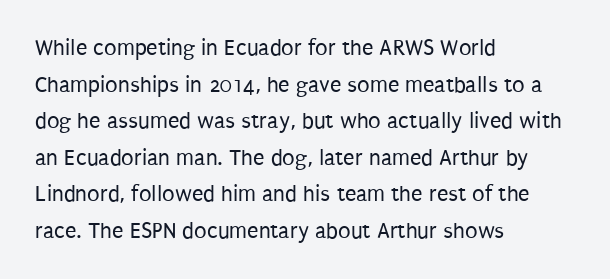
The image shows 23 px text type, upright; set left-aligned, normal line spacing (1.59x), normal letter spacing, not underlined.
